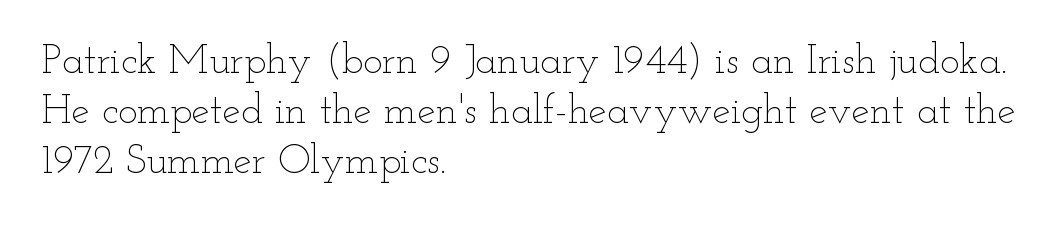
The image shows 41 px thin, wide type, upright; set left-aligned, line spacing 1.22x, normal letter spacing, not underlined; low stroke contrast and a small x-height.
